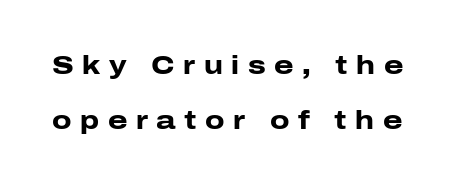
The face used here is rendered with a markedly widened letterfit. These lines carry a lot of weight — the face is fully bold. Ordinary non-slanted type is in use. Notice the wide empty band between every row — that's loose leading.
